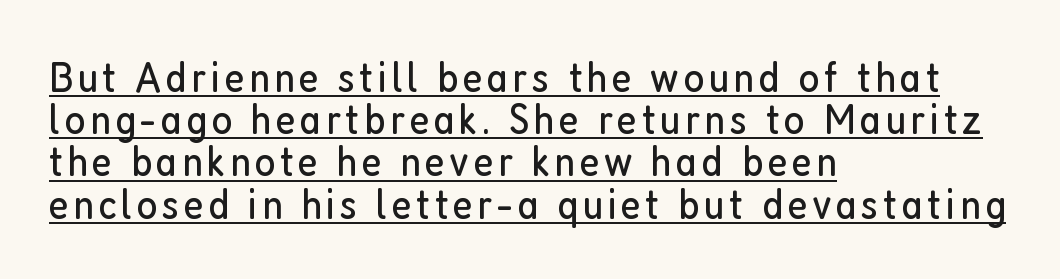
Q: Is the text bold? A: No.
Q: Is the text italic (slanted)? A: No, it is upright.
Q: Is the typeface a serif or a sans-serif typeface? A: Sans-serif.
Q: Is the text underlined? A: Yes.
Q: How is the paragraph aligned? A: Left-aligned.
Q: Is the spacing between lines tight, normal or loose? A: Tight.
Q: Width (condensed, normal, or wide)? A: Condensed.
Q: Stroke contrast? A: Low.
Q: x-height? A: Medium.
Q: Monospaced? A: No.
